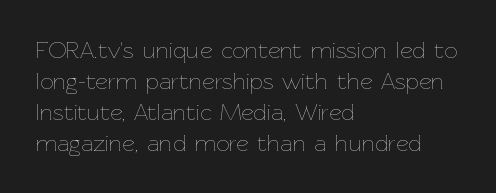
The image shows 24 px text type, upright; set left-aligned, normal line spacing (1.29x), normal letter spacing, not underlined.
